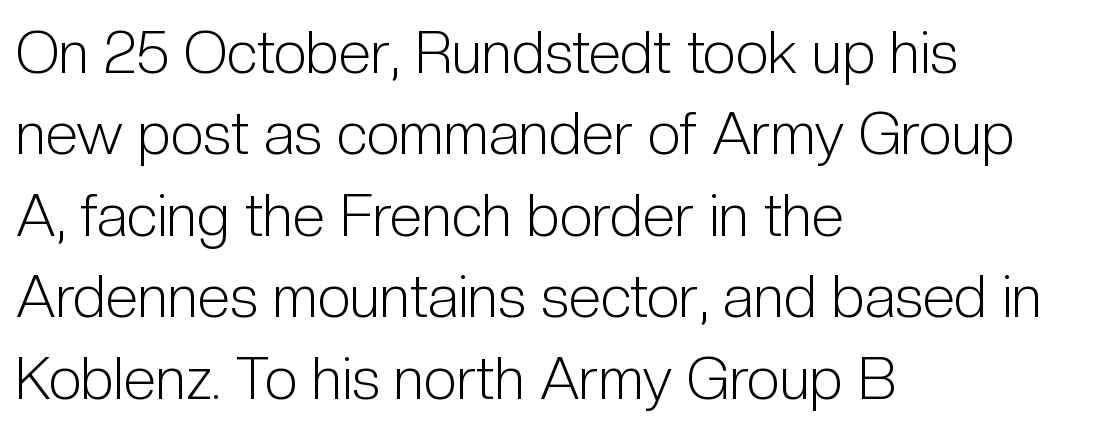
Q: Is the text bold? A: No.
Q: Is the text italic (slanted)? A: No, it is upright.
Q: Is the typeface a serif or a sans-serif typeface? A: Sans-serif.
Q: Is the text underlined? A: No.
Q: How is the paragraph aligned? A: Left-aligned.
Q: Is the spacing between letters normal or unusually wide? A: Normal.
Q: Is the spacing between lines tight, normal or loose? A: Normal.
Q: Width (condensed, normal, or wide)? A: Condensed.
Q: Stroke contrast? A: Low.
Q: x-height? A: Medium.
Q: Monospaced? A: No.
